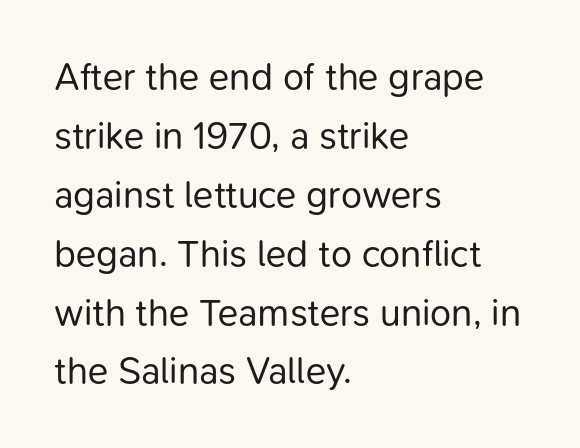
Q: Is the text bold? A: No.
Q: Is the text italic (slanted)? A: No, it is upright.
Q: Is the typeface a serif or a sans-serif typeface? A: Sans-serif.
Q: Is the text underlined? A: No.
Q: How is the paragraph aligned? A: Left-aligned.
Q: Is the spacing between letters normal or unusually wide? A: Normal.
Q: Is the spacing between lines tight, normal or loose? A: Normal.
Q: Width (condensed, normal, or wide)? A: Normal.
Q: Stroke contrast? A: Low.
Q: x-height? A: Medium.
Q: Monospaced? A: No.
